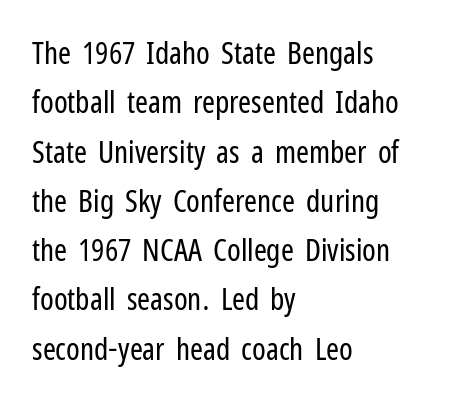
The image shows 31 px regular-weight, condensed sans-serif type, upright; set left-aligned, normal line spacing (1.59x), normal letter spacing, not underlined; low stroke contrast and a medium x-height.
